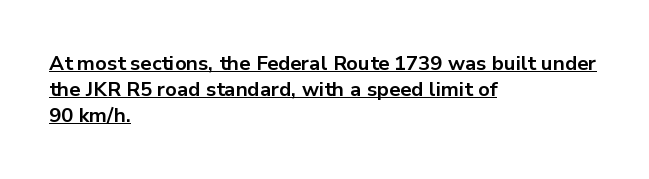
The type sits square on the baseline with zero lean. Characters follow at the spacing the type designer built in. Normally led — the rows are evenly, conventionally spaced. The rendering uses a bold face; every stroke is thick and dark. These lines are set flush left with a ragged right edge. Compared with undecorated copy, this sample adds a rule below the words.
